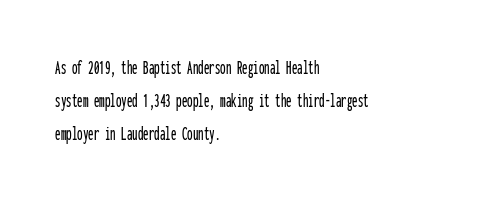
{"italic": "no", "underline": "no", "align": "left", "line_spacing": "normal", "line_spacing_ratio": 1.49, "letter_spacing": "normal", "letter_spacing_em": 0.0, "glyph_px": 22}
